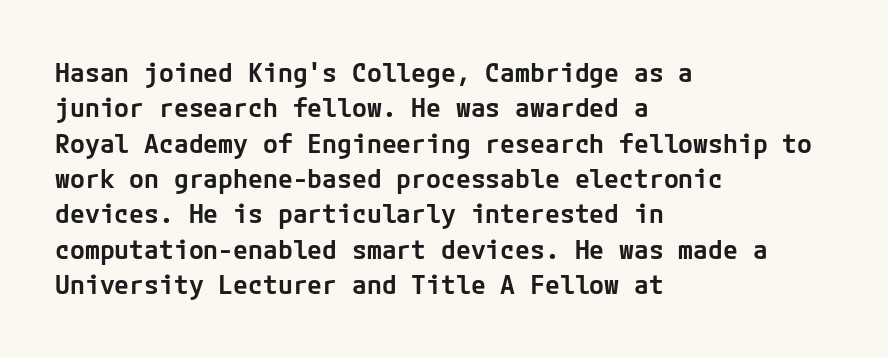
{"italic": "no", "bold": "semi", "underline": "no", "align": "left", "line_spacing": "normal", "line_spacing_ratio": 1.31, "letter_spacing": "normal", "letter_spacing_em": 0.0, "glyph_px": 27}
